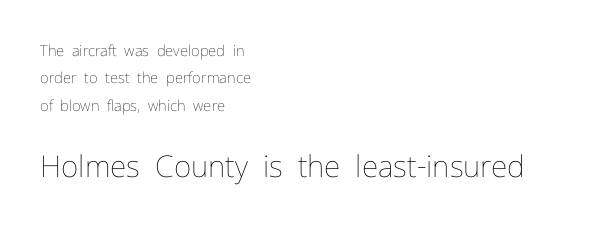
{"italic": "no", "bold": "no", "weight": "thin", "width": "normal", "stroke_contrast": "low", "x_height": "medium", "monospaced": "no", "underline": "no", "align": "left", "line_spacing_ratio": 1.83, "letter_spacing": "normal", "letter_spacing_em": 0.0, "larger_block": "second", "size_ratio": 2.0, "glyph_px": 30}
